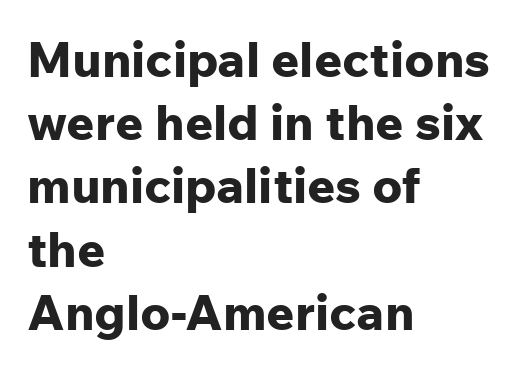
Q: Is the text bold? A: Yes.
Q: Is the text italic (slanted)? A: No, it is upright.
Q: Is the typeface a serif or a sans-serif typeface? A: Sans-serif.
Q: Is the text underlined? A: No.
Q: How is the paragraph aligned? A: Left-aligned.
Q: Is the spacing between letters normal or unusually wide? A: Normal.
Q: Is the spacing between lines tight, normal or loose? A: Normal.
Q: Width (condensed, normal, or wide)? A: Normal.
Q: Stroke contrast? A: Low.
Q: x-height? A: Medium.
Q: Monospaced? A: No.
